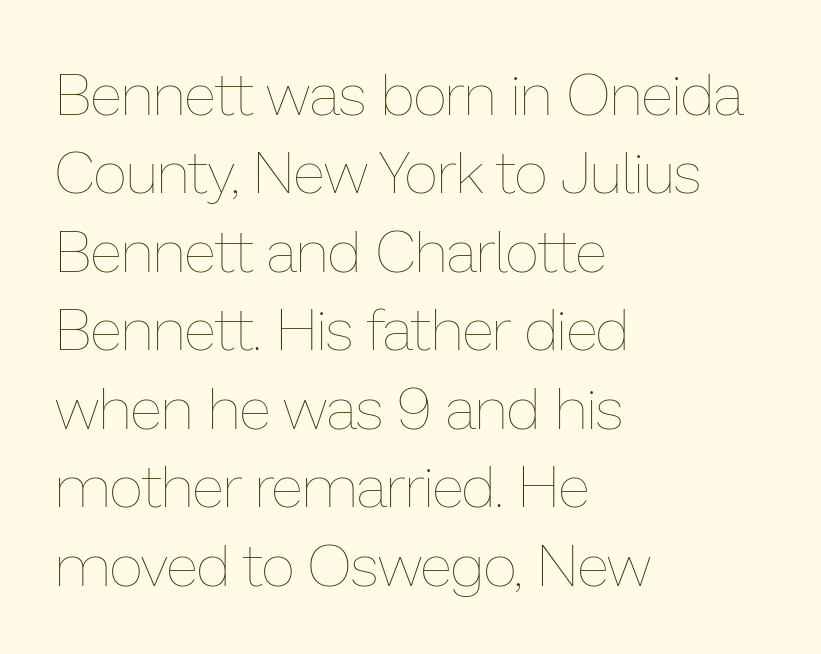
The image shows 59 px thin type, upright; set left-aligned, normal line spacing (1.33x), normal letter spacing, not underlined; low stroke contrast and a medium x-height.
